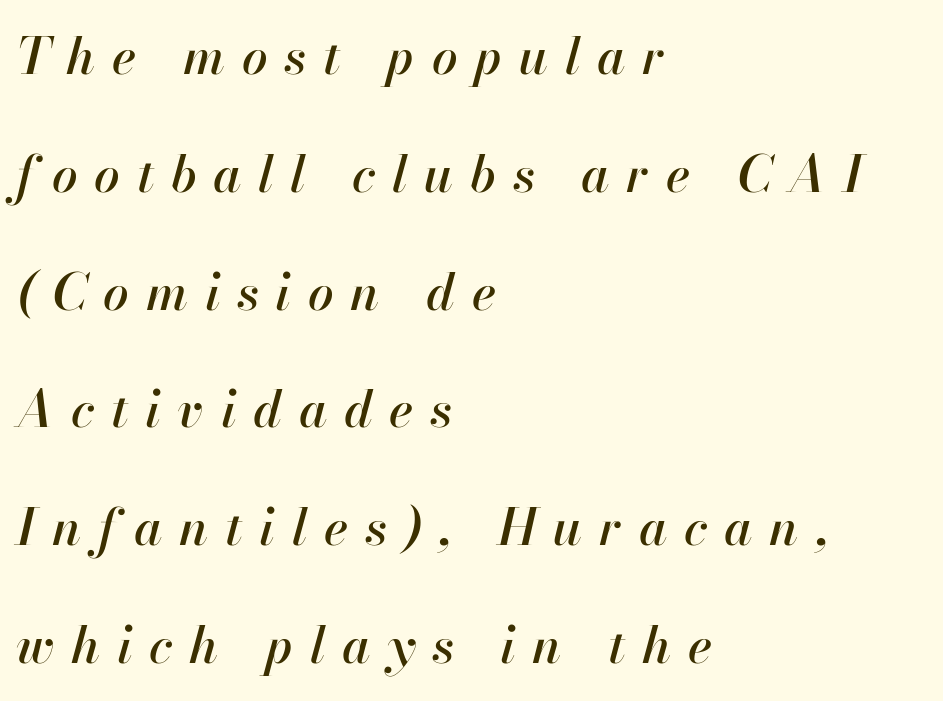
The image shows 51 px text type, italic (leaning right); set left-aligned, loose line spacing (2.31x), unusually wide letter spacing (+0.33 em), not underlined; high stroke contrast and a small x-height.
